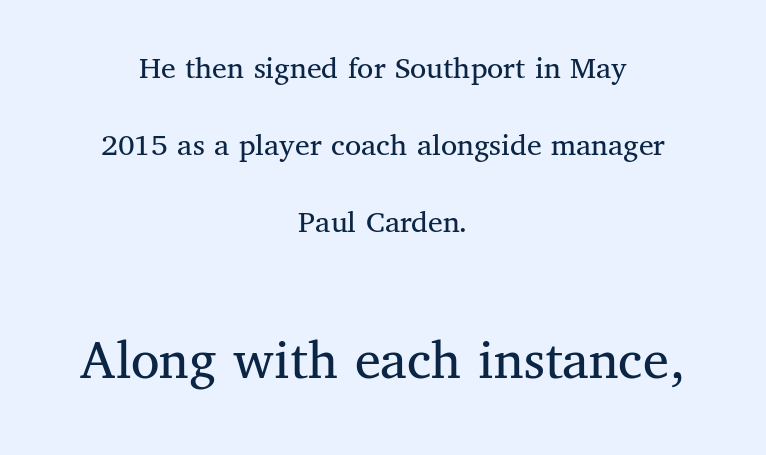
{"serif": "yes", "italic": "no", "bold": "no", "weight": "regular", "width": "normal", "stroke_contrast": "medium", "x_height": "medium", "monospaced": "no", "underline": "no", "align": "center", "line_spacing": "loose", "line_spacing_ratio": 2.33, "letter_spacing": "normal", "letter_spacing_em": 0.0, "larger_block": "second", "size_ratio": 1.76, "glyph_px": 58}
